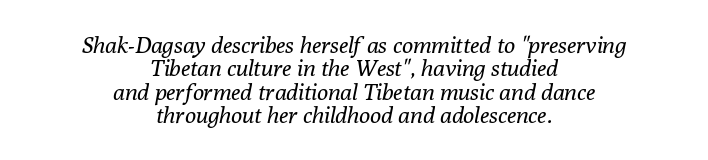
The passage is arranged like a title page — every line centered. The weight would be labelled regular, book, light, or lighter still. Cramped leading. The type is set solid horizontally, with unmodified tracking. This sample uses an oblique cut, with every glyph tilted off the vertical.
